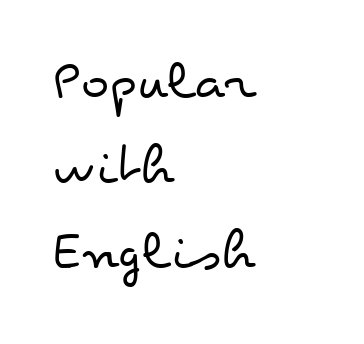
The image shows 59 px regular-weight, wide type, upright; set left-aligned, normal line spacing (1.44x), normal letter spacing, not underlined; low stroke contrast and a small x-height.
